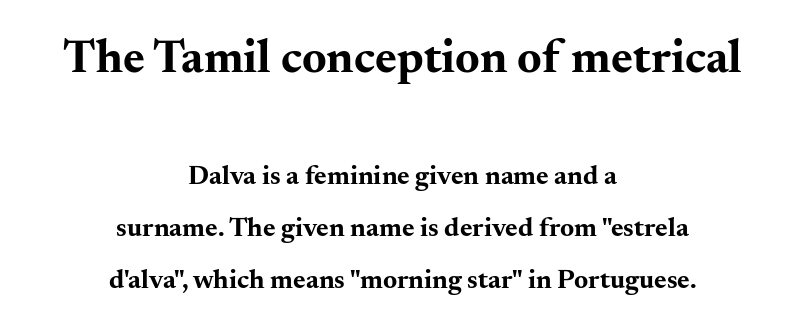
Whoever set this made the first block the dominant, larger element. The letters advance in unequal steps, a hallmark of proportional type. Compared with typical body copy, the letter spacing here is the same. The rendering positions every line midway between the sides. A dark, heavy texture on the line: the type is bold.
